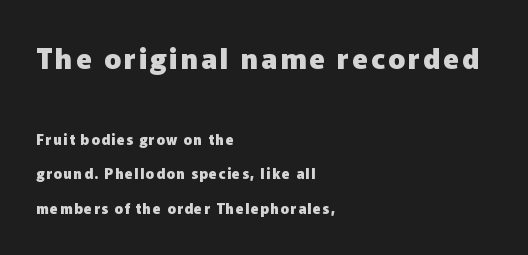
The image shows 28 px heavy sans-serif type, upright; set left-aligned, loose line spacing (2.47x), not underlined; the first (top) block is 2.0x larger; low stroke contrast and a medium x-height.
